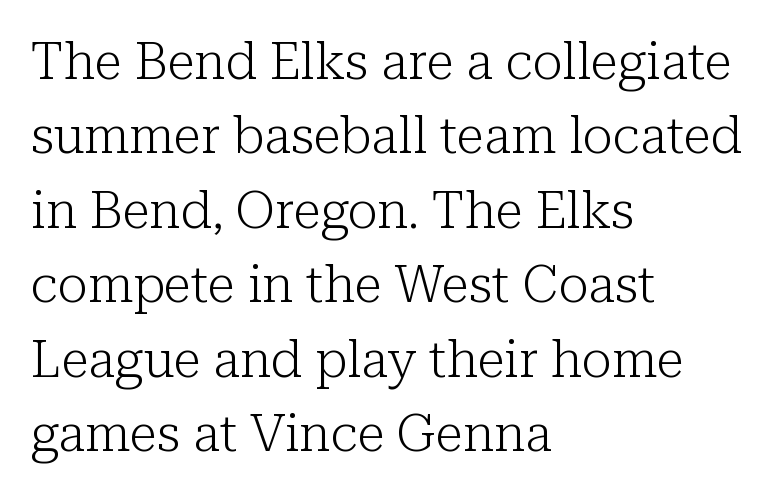
Proportional: the letters do not fall into vertical columns. Visually the block forms a straight wall on the left and a jagged coastline on the right. Ordinary non-slanted type is in use. This rendering features lettering with no underline. Letter spacing: default. To sum up the face: it has serifs.
